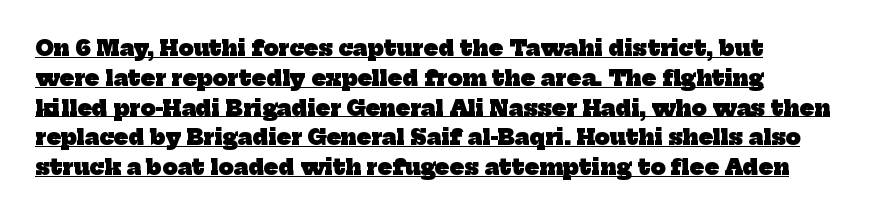
The image shows 21 px bold type; set normal line spacing (1.42x), normal letter spacing, underlined.
